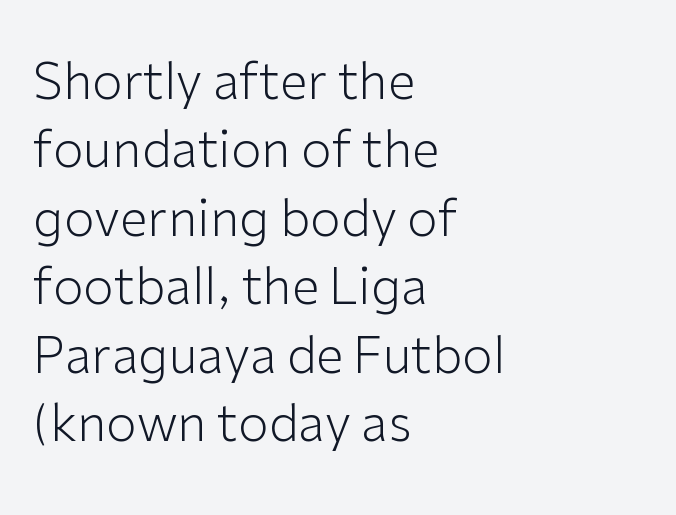
The image shows 50 px light sans-serif type, upright; set left-aligned, normal line spacing (1.37x), normal letter spacing, not underlined; low stroke contrast and a medium x-height.
